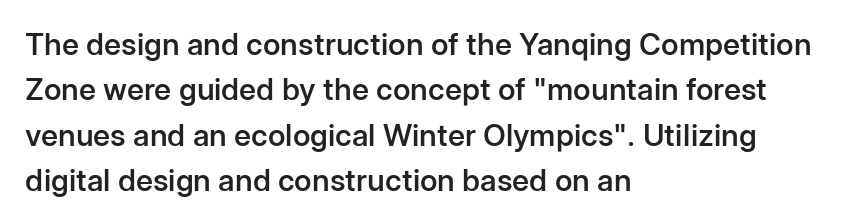
{"serif": "no", "italic": "no", "bold": "semi", "weight": "semibold", "width": "normal", "stroke_contrast": "low", "x_height": "medium", "monospaced": "no", "underline": "no", "align": "left", "line_spacing": "normal", "line_spacing_ratio": 1.51, "letter_spacing": "normal", "letter_spacing_em": 0.0, "glyph_px": 30}
